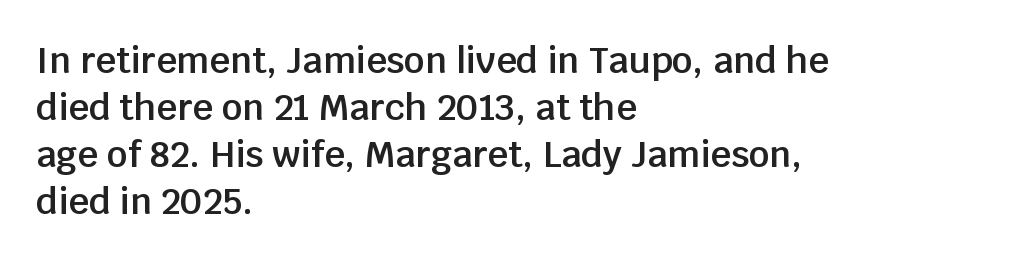
Q: Is the text bold? A: Semi-bold.
Q: Is the text italic (slanted)? A: No, it is upright.
Q: Is the typeface a serif or a sans-serif typeface? A: Sans-serif.
Q: Is the text underlined? A: No.
Q: How is the paragraph aligned? A: Left-aligned.
Q: Is the spacing between letters normal or unusually wide? A: Normal.
Q: Is the spacing between lines tight, normal or loose? A: Normal.
Q: Width (condensed, normal, or wide)? A: Normal.
Q: Stroke contrast? A: Low.
Q: x-height? A: Large.
Q: Monospaced? A: No.
